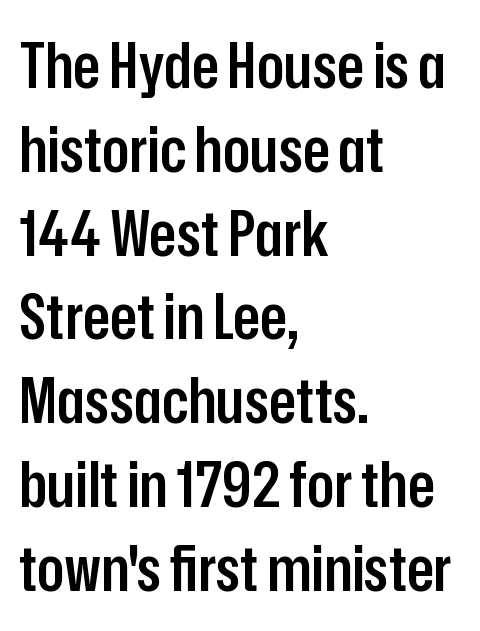
{"serif": "no", "italic": "no", "bold": "semi", "weight": "semibold", "width": "condensed", "stroke_contrast": "low", "x_height": "medium", "monospaced": "no", "underline": "no", "align": "left", "line_spacing": "normal", "line_spacing_ratio": 1.33, "letter_spacing": "normal", "letter_spacing_em": 0.0, "glyph_px": 63}
